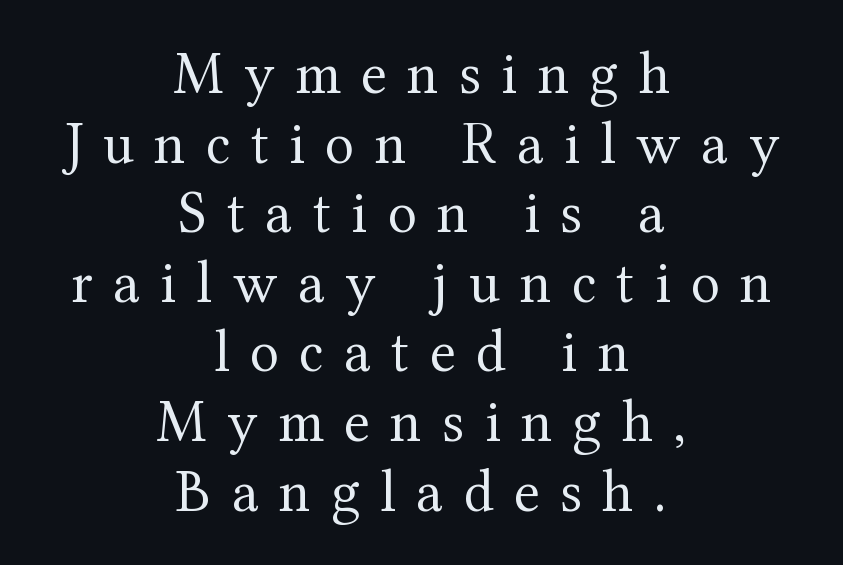
{"serif": "yes", "italic": "no", "bold": "no", "weight": "regular", "width": "normal", "stroke_contrast": "medium", "x_height": "medium", "monospaced": "no", "underline": "no", "align": "center", "line_spacing_ratio": 1.16, "letter_spacing": "wide", "letter_spacing_em": 0.34, "glyph_px": 60}
